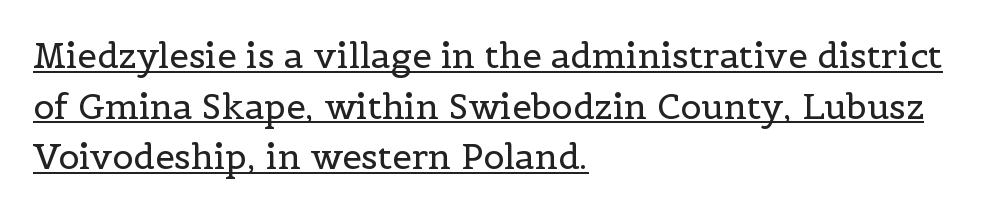
It's the straight-up-and-down kind of type. The tracking reads as untouched default to a designer's eye. You can tell from the footed stems that serif type was used. The lines are quadded left.
